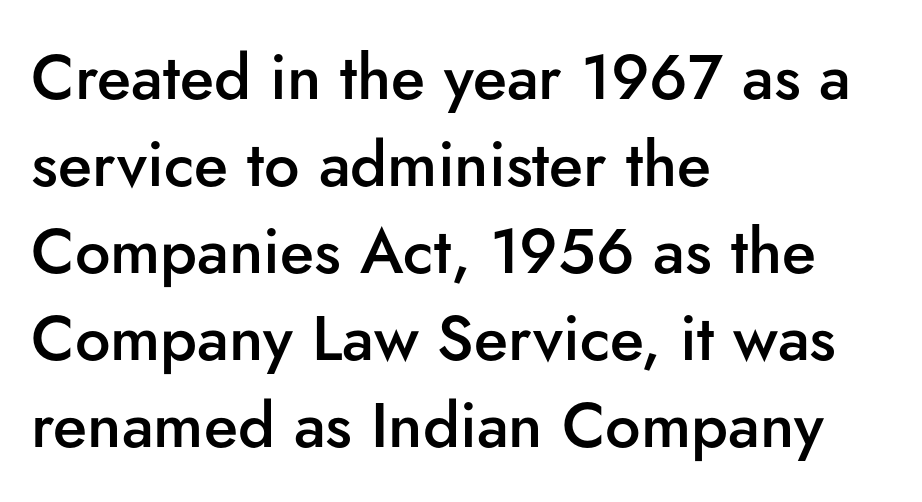
Serif or sans? Sans — the stroke terminals are bare. Leftover space on each line is placed entirely after the last word. Honestly, the letter spacing is just normal — you wouldn't notice it. Regarding leading, the lines here are spaced in the standard way. Posture: vertical. Anything drawn beneath the words? Only blank space.
